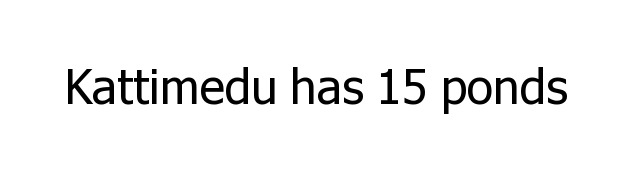
The image shows 49 px regular-weight sans-serif type, upright; set normal letter spacing, not underlined; low stroke contrast and a medium x-height.
